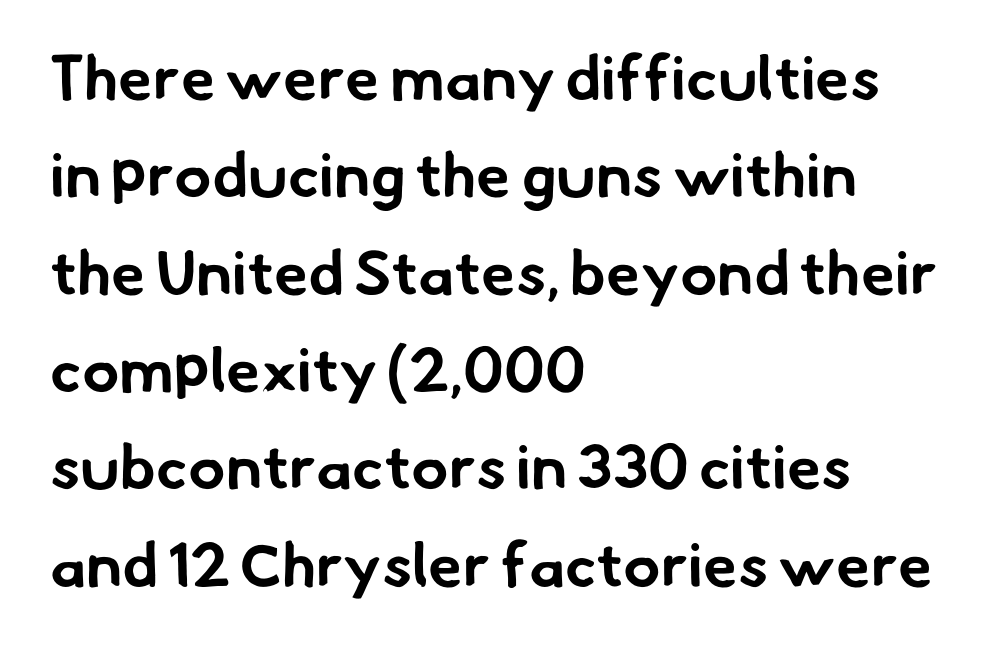
{"serif": "no", "bold": "yes", "weight": "bold", "width": "normal", "stroke_contrast": "low", "x_height": "small", "monospaced": "no", "underline": "no", "align": "left", "line_spacing": "normal", "line_spacing_ratio": 1.57, "letter_spacing": "normal", "letter_spacing_em": 0.0, "glyph_px": 62}
